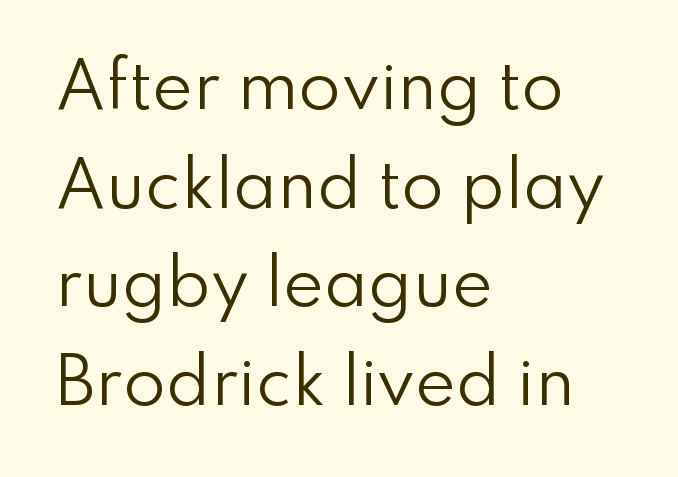
The rendering anchors every line to the left-hand side. These lines are rendered in a variable-pitch font. Just letters on the line, the space beneath them empty. Look at the tracking — it's just the regular setting, nothing added. This rendering employs a face without finishing strokes, i.e., a sans-serif.
